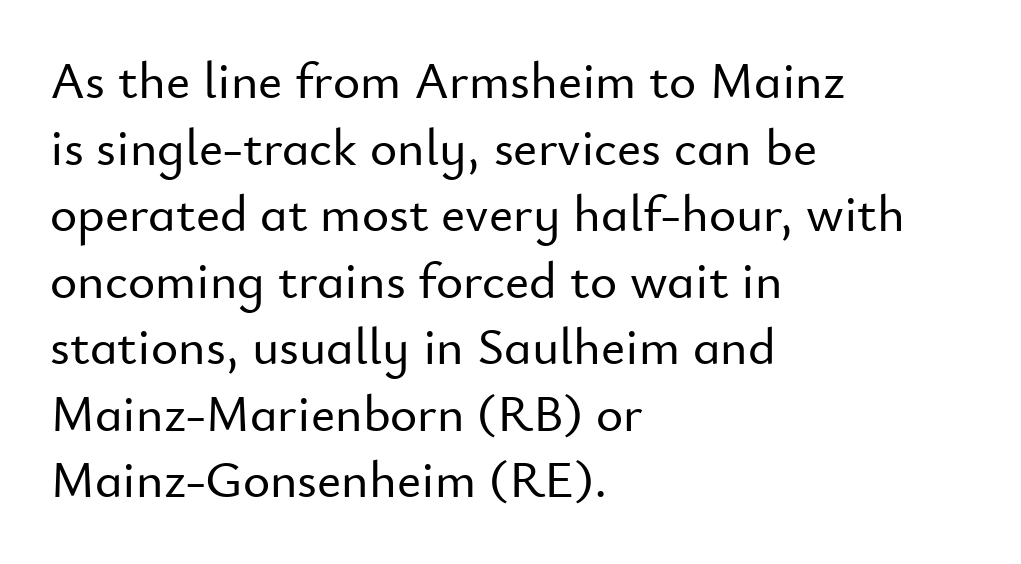
Q: Is the text italic (slanted)? A: No, it is upright.
Q: Is the typeface a serif or a sans-serif typeface? A: Sans-serif.
Q: Is the text underlined? A: No.
Q: How is the paragraph aligned? A: Left-aligned.
Q: Is the spacing between letters normal or unusually wide? A: Normal.
Q: Is the spacing between lines tight, normal or loose? A: Normal.
Q: Width (condensed, normal, or wide)? A: Normal.
Q: Stroke contrast? A: Low.
Q: x-height? A: Small.
Q: Monospaced? A: No.
